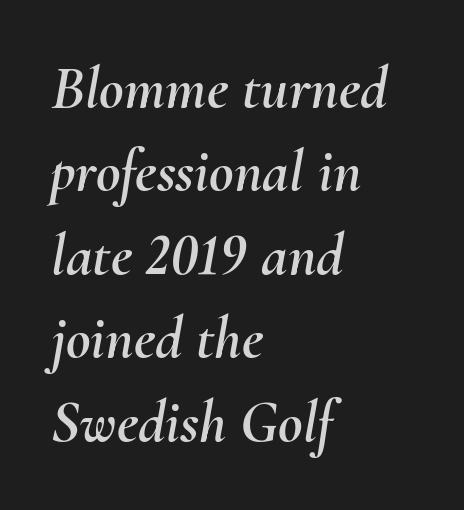
Q: Is the text italic (slanted)? A: Yes, it leans right by about 10 degrees.
Q: Is the text underlined? A: No.
Q: How is the paragraph aligned? A: Left-aligned.
Q: Is the spacing between letters normal or unusually wide? A: Normal.
Q: Is the spacing between lines tight, normal or loose? A: Normal.
Q: Width (condensed, normal, or wide)? A: Normal.
Q: Stroke contrast? A: Medium.
Q: x-height? A: Small.
Q: Monospaced? A: No.
